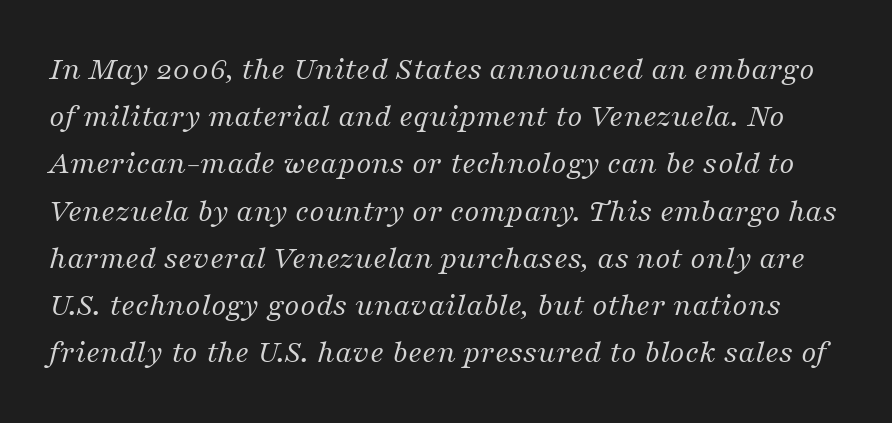
Q: Is the text bold? A: No.
Q: Is the text italic (slanted)? A: Yes, it leans right by about 16 degrees.
Q: Is the typeface a serif or a sans-serif typeface? A: Serif.
Q: Is the text underlined? A: No.
Q: Is the spacing between letters normal or unusually wide? A: Normal.
Q: Is the spacing between lines tight, normal or loose? A: Normal.
Q: Width (condensed, normal, or wide)? A: Normal.
Q: Stroke contrast? A: Medium.
Q: x-height? A: Medium.
Q: Monospaced? A: No.
